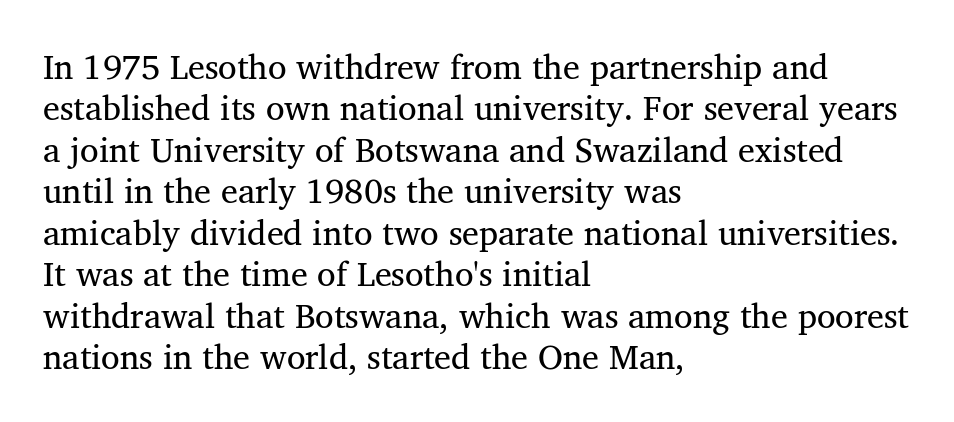
{"serif": "yes", "italic": "no", "bold": "no", "weight": "regular", "width": "normal", "stroke_contrast": "medium", "x_height": "medium", "monospaced": "no", "underline": "no", "align": "left", "line_spacing_ratio": 1.22, "letter_spacing": "normal", "letter_spacing_em": 0.0, "glyph_px": 34}
